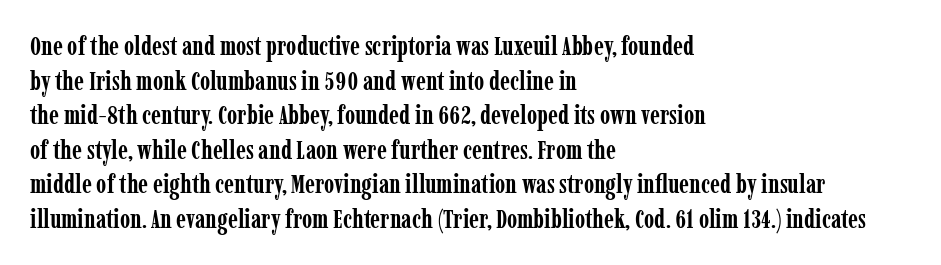
Do the letters lean? They stand straight. Standard letterfit; no display-style spreading of the glyphs. The strip under each line holds only bare page. The rendering anchors every line to the left-hand side. The glyphs have the mass of a bold cut. Quick note: interline space is typical.
